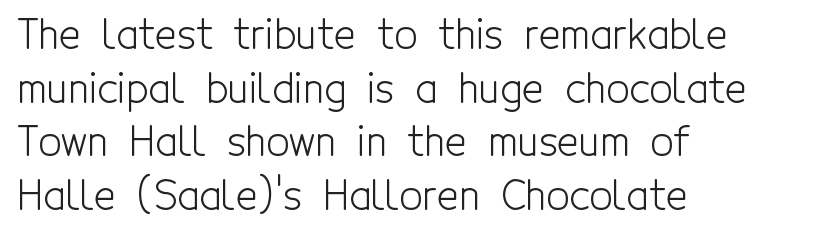
Q: Is the text bold? A: No.
Q: Is the text italic (slanted)? A: No, it is upright.
Q: Is the typeface a serif or a sans-serif typeface? A: Sans-serif.
Q: Is the text underlined? A: No.
Q: How is the paragraph aligned? A: Left-aligned.
Q: Is the spacing between letters normal or unusually wide? A: Normal.
Q: Is the spacing between lines tight, normal or loose? A: Normal.
Q: Width (condensed, normal, or wide)? A: Condensed.
Q: x-height? A: Medium.
Q: Monospaced? A: No.
